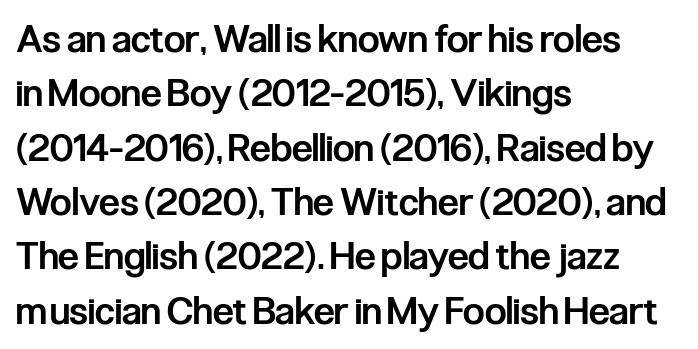
The image shows 38 px semibold, condensed sans-serif type, upright; set left-aligned, normal line spacing (1.43x), normal letter spacing, not underlined; low stroke contrast and a medium x-height.
